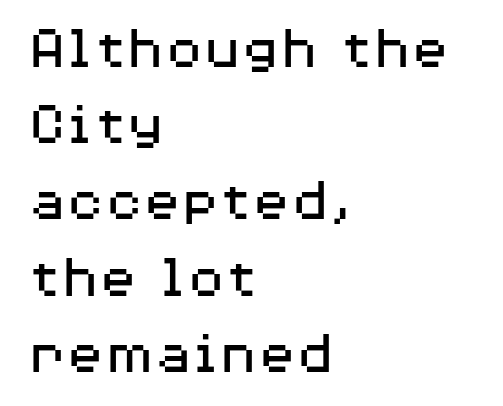
The face used here is rendered with its standard letterfit. Underlining? Definitely not there. These lines stack with their left ends in a neat column. Proportional: the letters do not fall into vertical columns. Quick note: not italic, upright.
